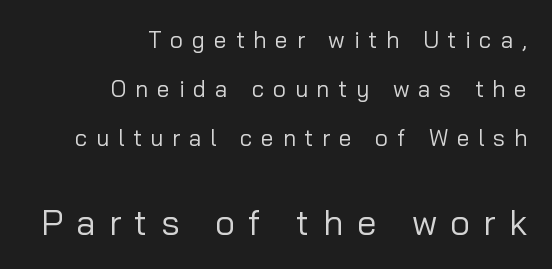
Q: Is the text bold? A: No.
Q: Is the text italic (slanted)? A: No, it is upright.
Q: Is the typeface a serif or a sans-serif typeface? A: Sans-serif.
Q: Is the text underlined? A: No.
Q: How is the paragraph aligned? A: Right-aligned.
Q: Is the spacing between letters normal or unusually wide? A: Unusually wide.
Q: Is the spacing between lines tight, normal or loose? A: Loose.
Q: Which block of text is set in a larger size, the first (top) or the second (bottom)? A: The second (bottom) one.
Q: Width (condensed, normal, or wide)? A: Normal.
Q: Stroke contrast? A: Low.
Q: x-height? A: Medium.
Q: Monospaced? A: No.
